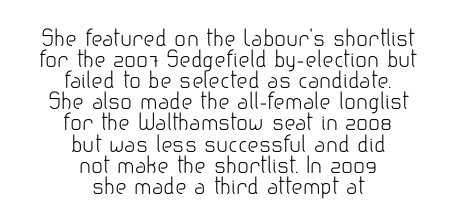
Q: Is the text bold? A: No.
Q: Is the text italic (slanted)? A: No, it is upright.
Q: Is the text underlined? A: No.
Q: How is the paragraph aligned? A: Centered.
Q: Is the spacing between letters normal or unusually wide? A: Normal.
Q: Is the spacing between lines tight, normal or loose? A: Tight.
